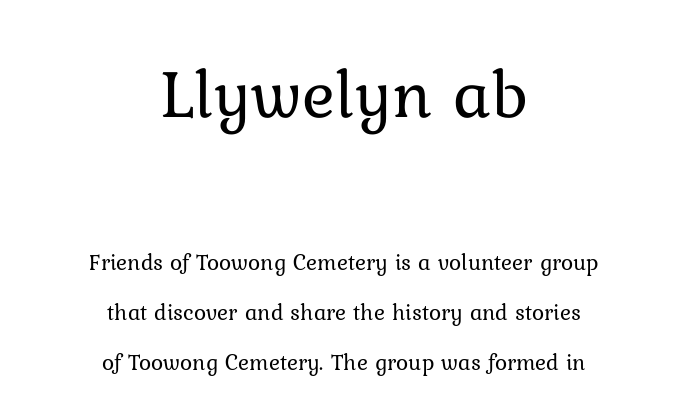
The image shows 69 px regular-weight type, upright; set centered, loose line spacing (2.16x), normal letter spacing, not underlined; the first (top) block is 3.0x larger; low stroke contrast and a medium x-height.
